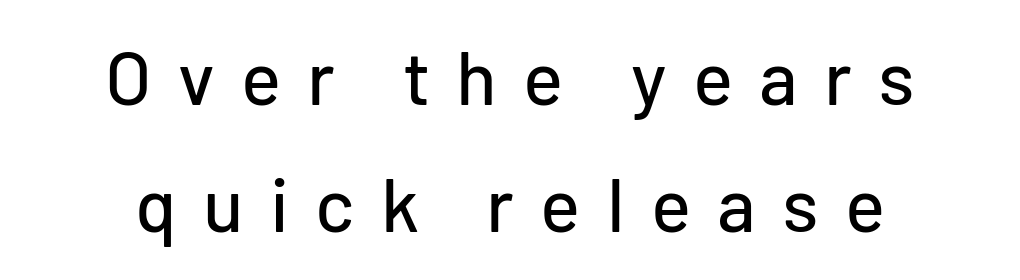
The axis of the letterforms is exactly vertical. Students, observe: this is what conventionally led text looks like. Does the type have serifs? No, each stem ends abruptly. Here the glyphs are tracked loosely, breaking word shapes into spaced letters.
